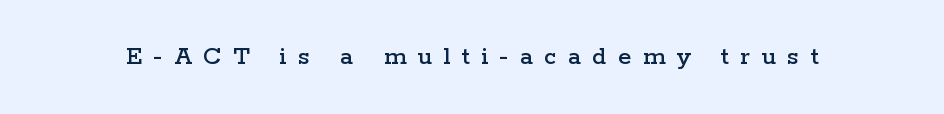
{"italic": "no", "underline": "no", "letter_spacing": "wide", "letter_spacing_em": 0.42, "glyph_px": 27}
